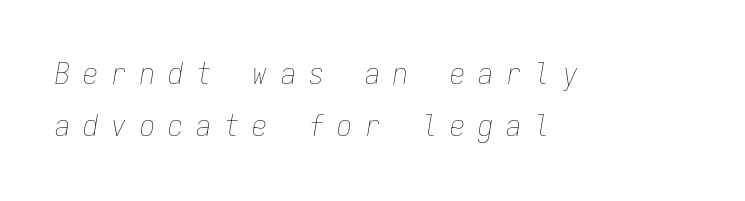
Each line starts at the same left margin while the right side varies. The rendering uses typewriter-style spacing with identical character cells. Just letters on the line, the space beneath them empty. No heavy texture on the line: the type isn't bold. The passage shown has open, widely tracked lettering throughout.
